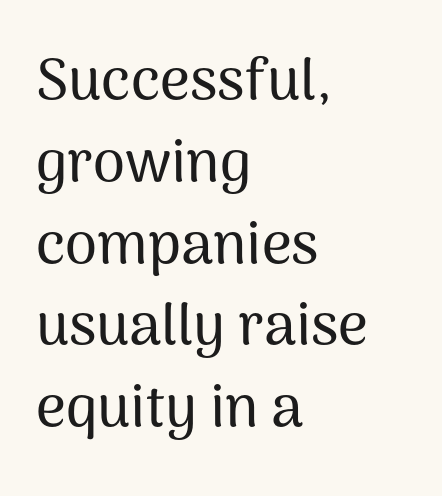
The image shows 58 px sans-serif type, upright; set left-aligned, normal line spacing (1.41x), normal letter spacing, not underlined; medium stroke contrast and a medium x-height.
